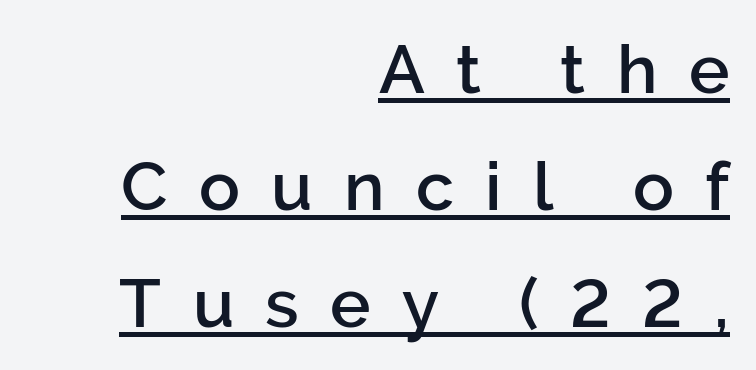
The image shows 68 px sans-serif type, upright; set right-aligned, line spacing 1.72x, unusually wide letter spacing (+0.46 em), underlined; low stroke contrast and a medium x-height.
